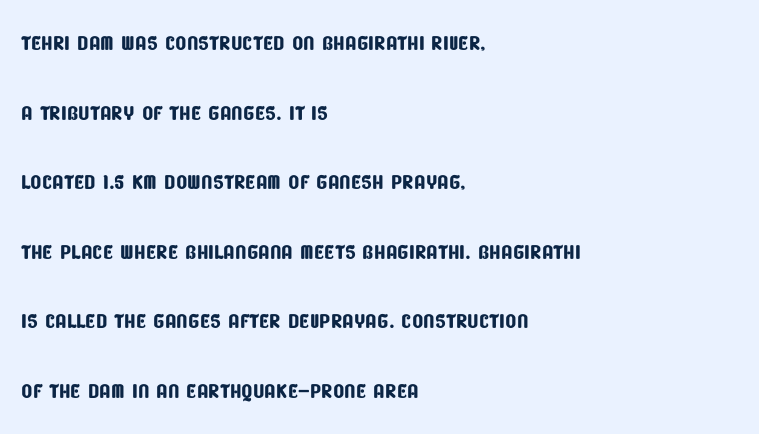
Q: Is the typeface a serif or a sans-serif typeface? A: Sans-serif.
Q: Is the text underlined? A: No.
Q: How is the paragraph aligned? A: Left-aligned.
Q: Is the spacing between letters normal or unusually wide? A: Normal.
Q: Is the spacing between lines tight, normal or loose? A: Loose.
Q: Width (condensed, normal, or wide)? A: Condensed.
Q: Stroke contrast? A: Low.
Q: x-height? A: Large.
Q: Monospaced? A: No.
